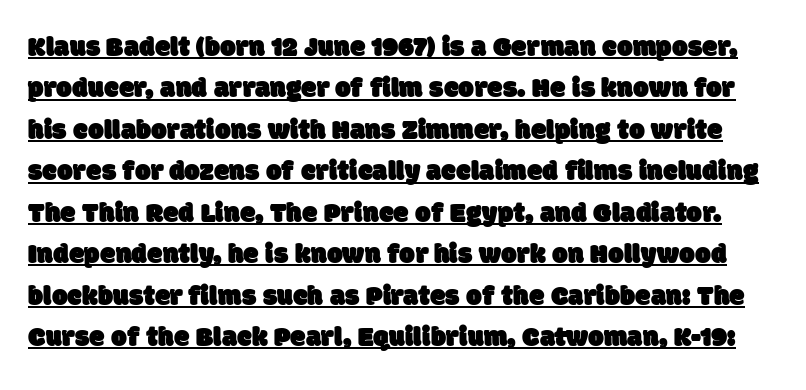
Q: Is the typeface a serif or a sans-serif typeface? A: Sans-serif.
Q: Is the text underlined? A: Yes.
Q: Is the spacing between letters normal or unusually wide? A: Normal.
Q: Is the spacing between lines tight, normal or loose? A: Normal.
Q: Width (condensed, normal, or wide)? A: Normal.
Q: Stroke contrast? A: Low.
Q: x-height? A: Large.
Q: Monospaced? A: No.
